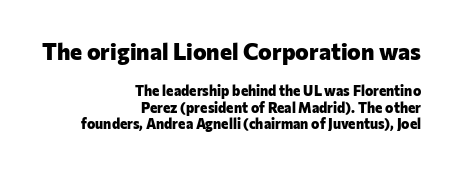
{"italic": "no", "bold": "yes", "underline": "no", "align": "right", "line_spacing_ratio": 1.17, "letter_spacing": "normal", "letter_spacing_em": 0.0, "larger_block": "first", "size_ratio": 1.64, "glyph_px": 23}
